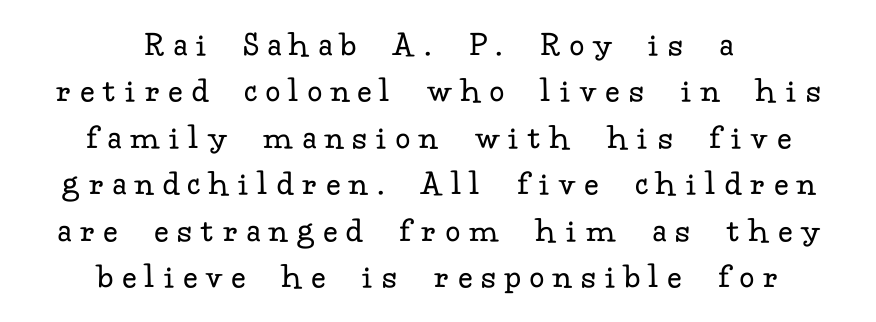
{"serif": "yes", "italic": "no", "bold": "no", "weight": "regular", "width": "normal", "stroke_contrast": "low", "x_height": "small", "monospaced": "no", "underline": "no", "align": "center", "line_spacing": "normal", "line_spacing_ratio": 1.29, "letter_spacing": "wide", "letter_spacing_em": 0.28, "glyph_px": 36}
